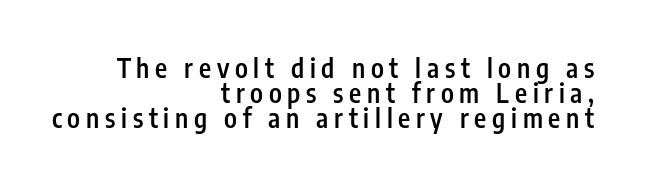
The image shows 26 px text type, upright; set right-aligned, tight line spacing (0.96x), unusually wide letter spacing (+0.22 em), not underlined.
